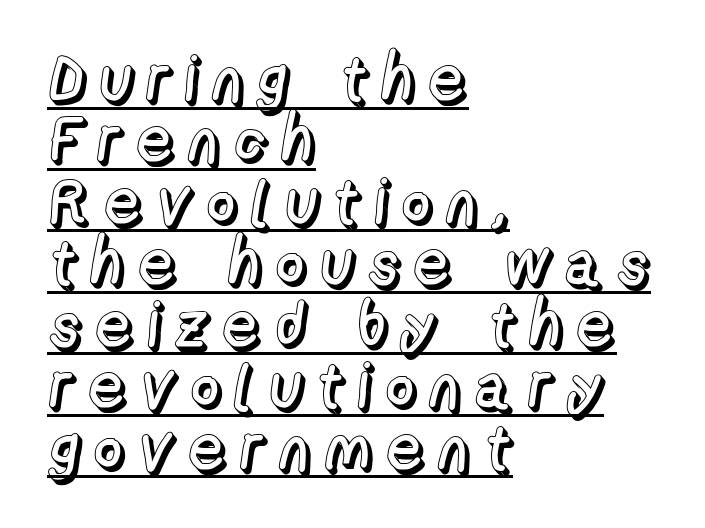
Q: Is the text italic (slanted)? A: Yes.
Q: Is the text underlined? A: Yes.
Q: How is the paragraph aligned? A: Left-aligned.
Q: Is the spacing between lines tight, normal or loose? A: Tight.
Q: Width (condensed, normal, or wide)? A: Normal.
Q: x-height? A: Medium.
Q: Monospaced? A: No.
